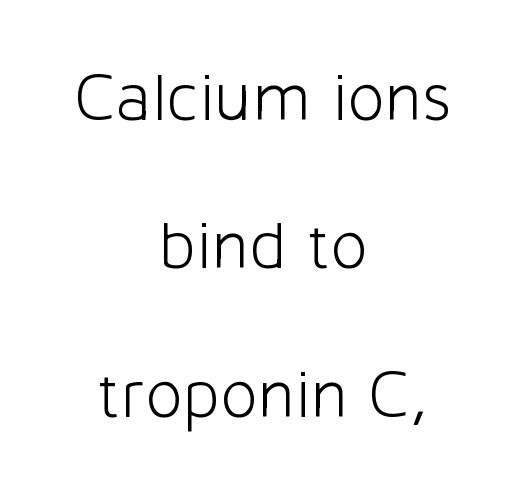
The image shows 70 px light sans-serif type, upright; set centered, loose line spacing (2.12x), normal letter spacing, not underlined; low stroke contrast and a medium x-height.
